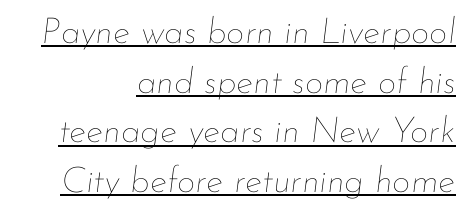
The letters advance in unequal steps, a hallmark of proportional type. Reading down the column, the eye jumps a familiar distance to each next line. Quick note: underline on. Compared with a flush-left layout, this one pins lines to the opposite, right side. Style check: oblique.
